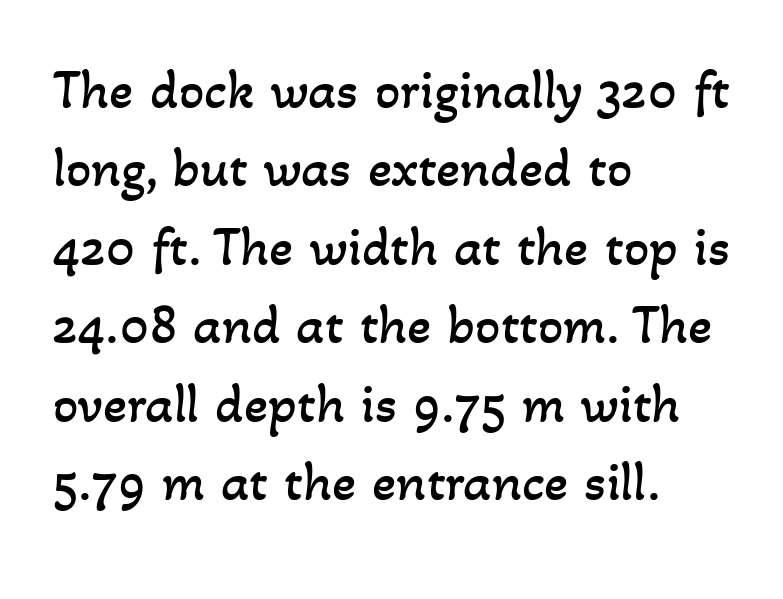
{"bold": "no", "weight": "regular", "width": "normal", "stroke_contrast": "low", "x_height": "small", "monospaced": "no", "underline": "no", "align": "left", "line_spacing": "normal", "line_spacing_ratio": 1.4, "letter_spacing": "normal", "letter_spacing_em": 0.0, "glyph_px": 56}
